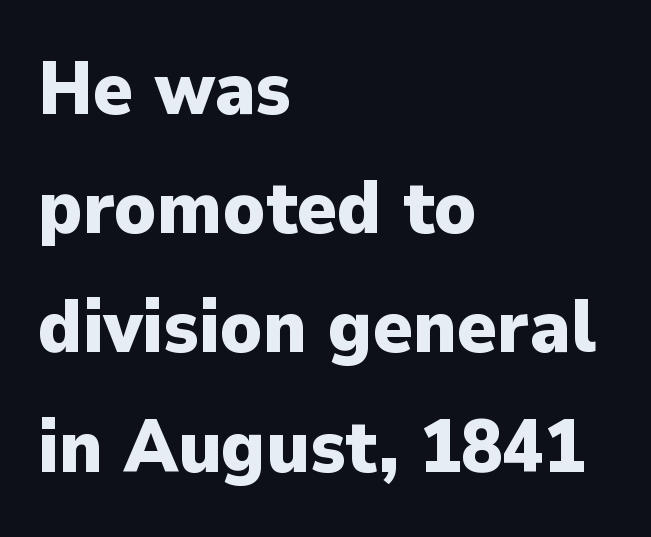
Q: Is the text bold? A: Yes.
Q: Is the text italic (slanted)? A: No, it is upright.
Q: Is the typeface a serif or a sans-serif typeface? A: Sans-serif.
Q: Is the text underlined? A: No.
Q: How is the paragraph aligned? A: Left-aligned.
Q: Is the spacing between letters normal or unusually wide? A: Normal.
Q: Is the spacing between lines tight, normal or loose? A: Normal.
Q: Width (condensed, normal, or wide)? A: Normal.
Q: Stroke contrast? A: Low.
Q: x-height? A: Medium.
Q: Monospaced? A: No.
